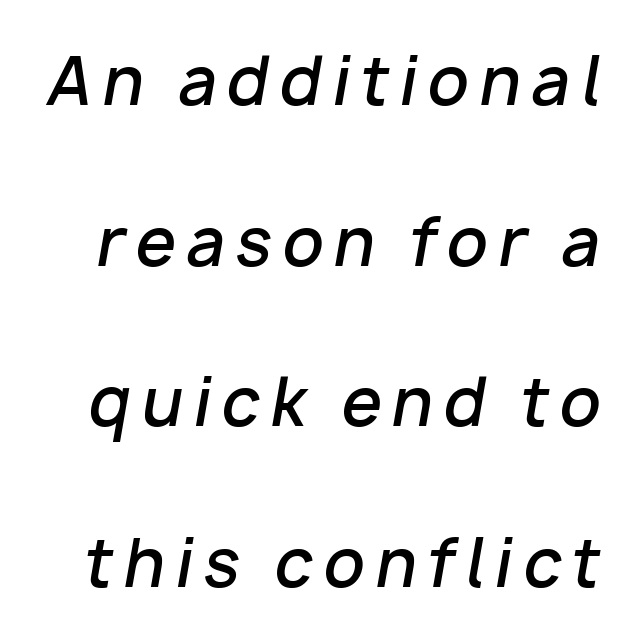
Q: Is the text bold? A: Semi-bold.
Q: Is the text italic (slanted)? A: Yes, it leans right by about 10 degrees.
Q: Is the text underlined? A: No.
Q: Is the spacing between lines tight, normal or loose? A: Loose.
Q: Width (condensed, normal, or wide)? A: Normal.
Q: Stroke contrast? A: Low.
Q: x-height? A: Medium.
Q: Monospaced? A: No.
